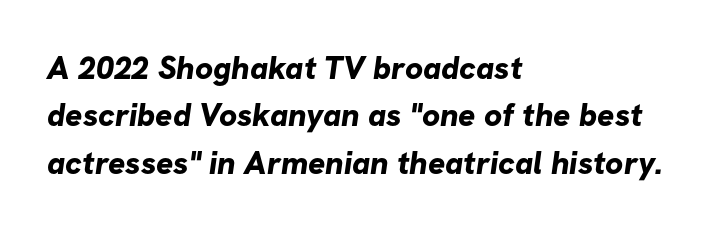
The image shows 32 px bold sans-serif type; set left-aligned, normal line spacing (1.48x), normal letter spacing, not underlined; low stroke contrast and a medium x-height.
